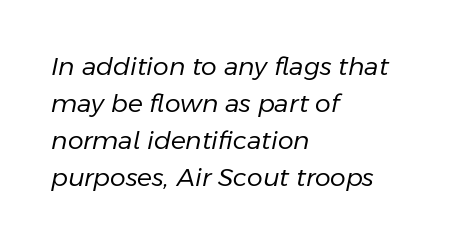
This rendering features lettering with no underline. The line-height multiplier appears to be the usual default. No letter is thick-stroked: the sample isn't bold. Caption: multi-line text, flush left, ragged right. The rendering keeps characters at their native spacing.
